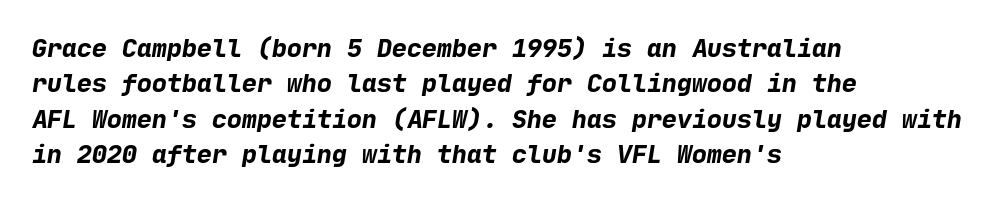
{"bold": "yes", "underline": "no", "align": "left", "line_spacing": "normal", "line_spacing_ratio": 1.42, "letter_spacing": "normal", "letter_spacing_em": 0.0, "glyph_px": 25}
